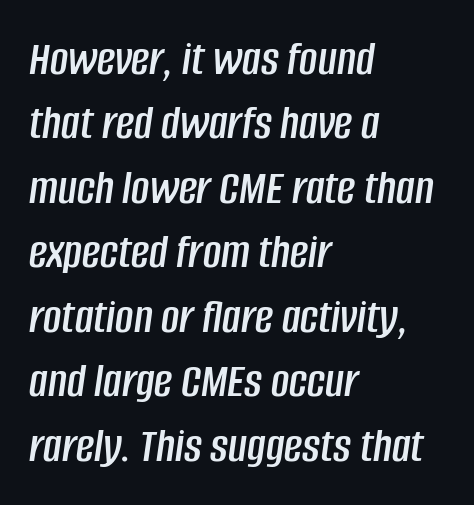
Q: Is the text italic (slanted)? A: Yes, it leans right by about 8 degrees.
Q: Is the text underlined? A: No.
Q: How is the paragraph aligned? A: Left-aligned.
Q: Is the spacing between letters normal or unusually wide? A: Normal.
Q: Is the spacing between lines tight, normal or loose? A: Normal.
Q: Width (condensed, normal, or wide)? A: Condensed.
Q: Stroke contrast? A: Low.
Q: x-height? A: Large.
Q: Monospaced? A: No.
